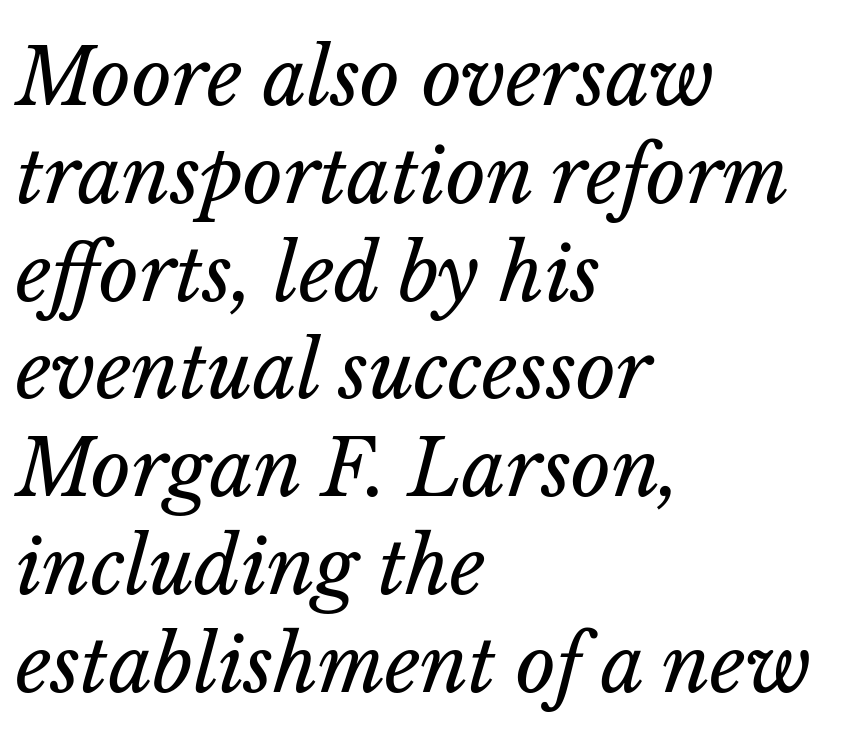
{"italic": "yes", "lean": "right", "slant_degrees": 14, "bold": "no", "weight": "regular", "width": "normal", "stroke_contrast": "low", "x_height": "medium", "monospaced": "no", "underline": "no", "align": "left", "line_spacing": "normal", "line_spacing_ratio": 1.27, "letter_spacing": "normal", "letter_spacing_em": 0.0, "glyph_px": 77}
